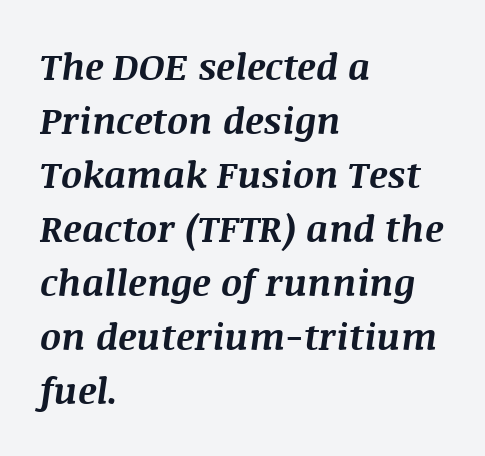
Q: Is the text bold? A: Yes.
Q: Is the text italic (slanted)? A: Yes, it leans right by about 8 degrees.
Q: Is the text underlined? A: No.
Q: How is the paragraph aligned? A: Left-aligned.
Q: Is the spacing between letters normal or unusually wide? A: Normal.
Q: Is the spacing between lines tight, normal or loose? A: Normal.
Q: Width (condensed, normal, or wide)? A: Normal.
Q: Stroke contrast? A: Medium.
Q: x-height? A: Large.
Q: Monospaced? A: No.
